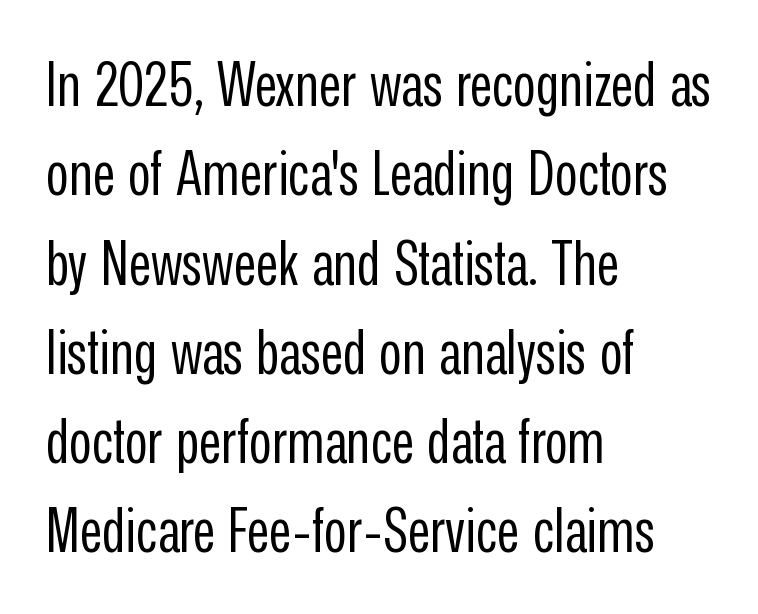
The image shows 62 px regular-weight, condensed sans-serif type, upright; set left-aligned, normal line spacing (1.44x), normal letter spacing, not underlined; low stroke contrast and a medium x-height.
